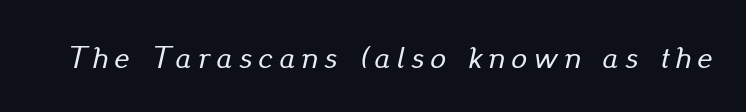
The image shows 31 px text type, italic (leaning right); set unusually wide letter spacing (+0.21 em), not underlined; low stroke contrast and a small x-height.
